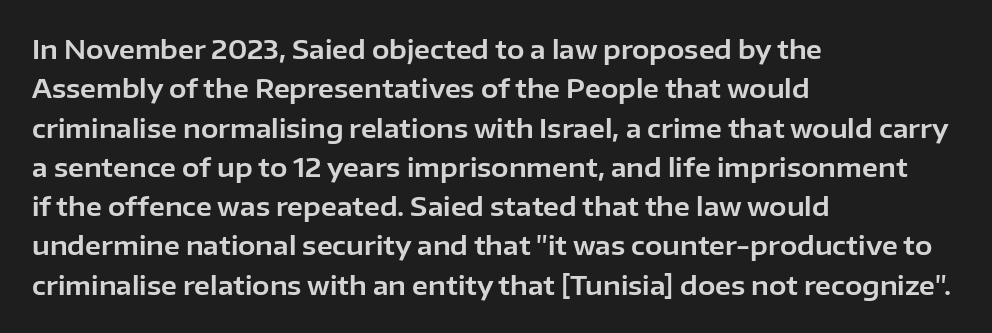
Q: Is the text italic (slanted)? A: No, it is upright.
Q: Is the text underlined? A: No.
Q: How is the paragraph aligned? A: Left-aligned.
Q: Is the spacing between letters normal or unusually wide? A: Normal.
Q: Is the spacing between lines tight, normal or loose? A: Normal.
